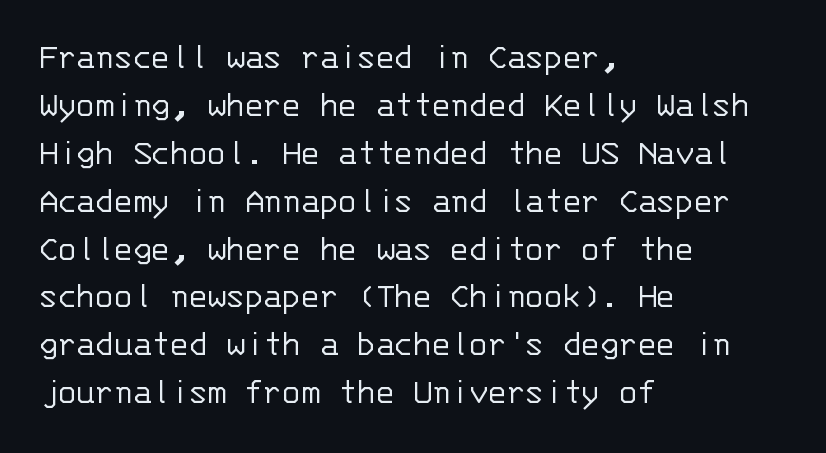
Q: Is the text bold? A: No.
Q: Is the text italic (slanted)? A: No, it is upright.
Q: Is the typeface a serif or a sans-serif typeface? A: Sans-serif.
Q: Is the text underlined? A: No.
Q: How is the paragraph aligned? A: Left-aligned.
Q: Is the spacing between letters normal or unusually wide? A: Normal.
Q: Is the spacing between lines tight, normal or loose? A: Normal.
Q: Width (condensed, normal, or wide)? A: Normal.
Q: Stroke contrast? A: Low.
Q: x-height? A: Large.
Q: Monospaced? A: Yes.
